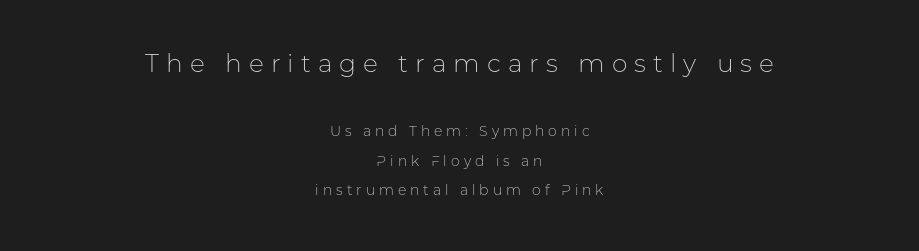
{"italic": "no", "bold": "no", "underline": "no", "align": "center", "line_spacing": "loose", "line_spacing_ratio": 2.09, "letter_spacing": "wide", "letter_spacing_em": 0.28, "larger_block": "first", "size_ratio": 1.79, "glyph_px": 25}
